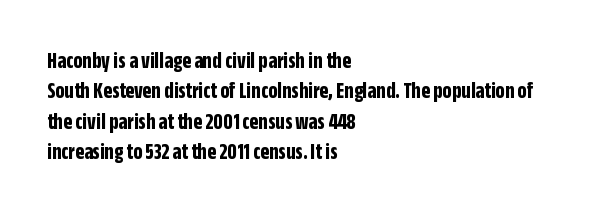
{"italic": "no", "bold": "yes", "underline": "no", "align": "left", "line_spacing": "normal", "line_spacing_ratio": 1.32, "letter_spacing": "normal", "letter_spacing_em": 0.0, "glyph_px": 23}
